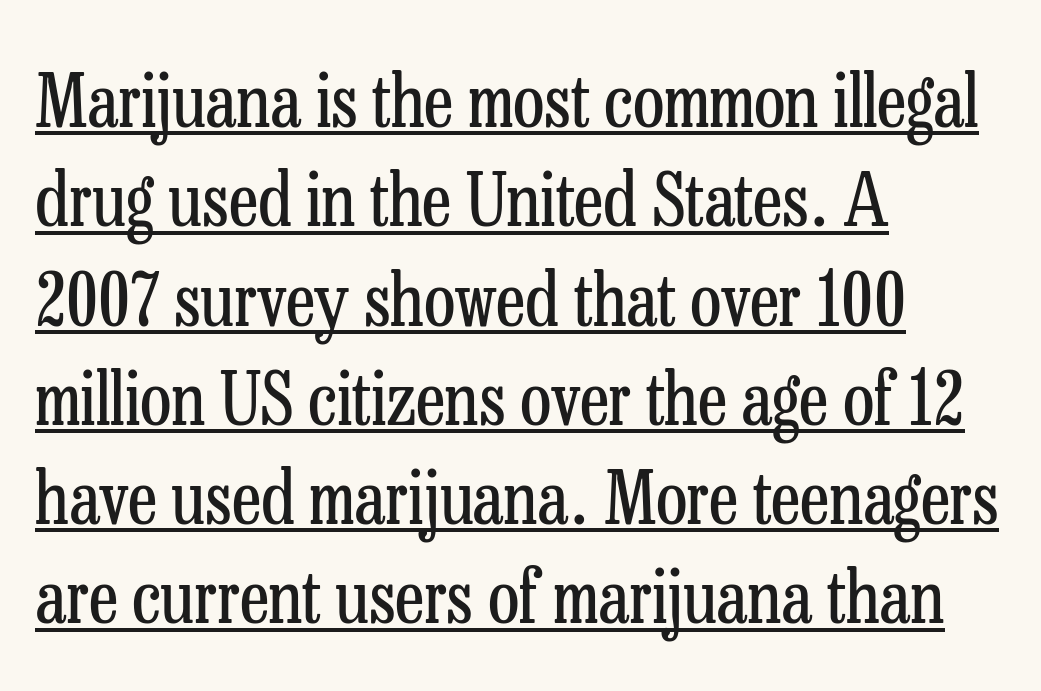
The image shows 73 px regular-weight, condensed serif type, upright; set left-aligned, normal line spacing (1.36x), normal letter spacing, underlined; low stroke contrast and a medium x-height.
